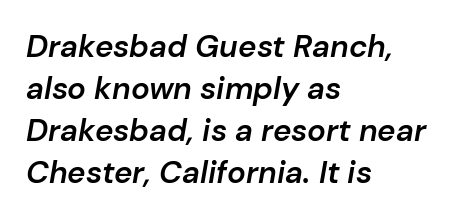
Do the characters align in a grid? No, the font is proportional. The rendering applies a slant to the glyphs. The space directly below the letters is spotless. Is the letter spacing exaggerated? No — it looks like the ordinary default. In terms of leading, this rendering sits right in the middle. The setting favours the left margin, as ordinary paragraphs usually do.
